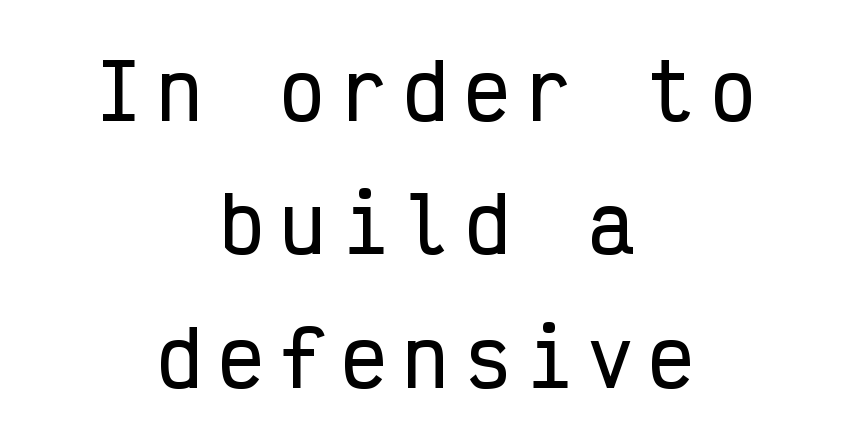
The image shows 75 px condensed sans-serif type, upright, monospaced; set centered, line spacing 1.78x, unusually wide letter spacing (+0.22 em), not underlined; low stroke contrast and a medium x-height.
